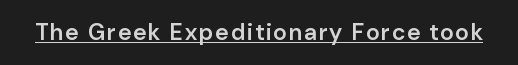
{"italic": "no", "bold": "semi", "underline": "yes", "glyph_px": 23}
